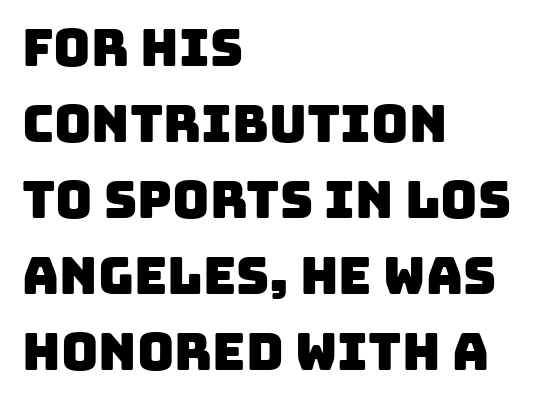
Q: Is the typeface a serif or a sans-serif typeface? A: Sans-serif.
Q: Is the text underlined? A: No.
Q: How is the paragraph aligned? A: Left-aligned.
Q: Is the spacing between letters normal or unusually wide? A: Normal.
Q: Is the spacing between lines tight, normal or loose? A: Normal.
Q: Width (condensed, normal, or wide)? A: Normal.
Q: Stroke contrast? A: Low.
Q: x-height? A: Large.
Q: Monospaced? A: No.
